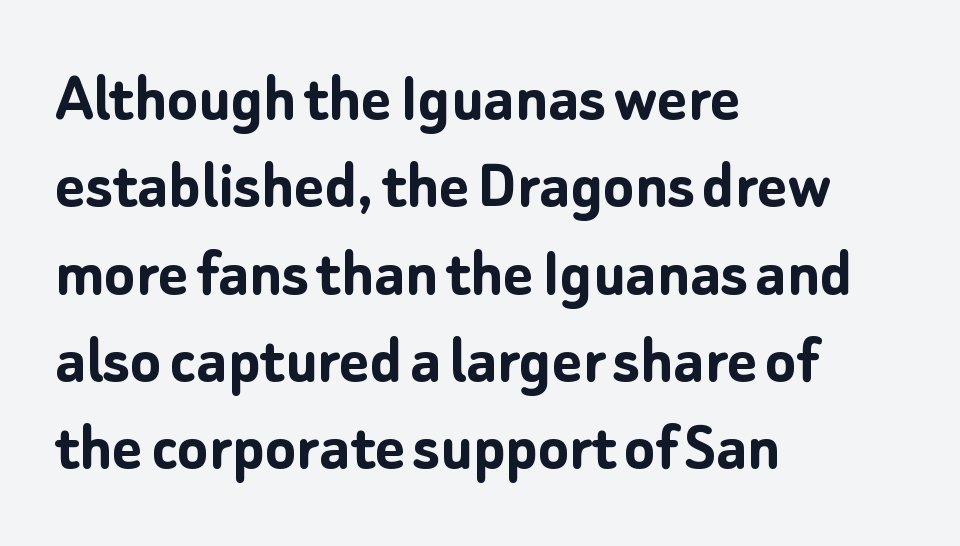
Check the space under the baseline: it is left empty. This is sans-serif lettering, the kind often seen on screens and signage. You could not count columns in this text — the font is proportionally spaced. Horizontally, the lines are justified to the leading edge only.
